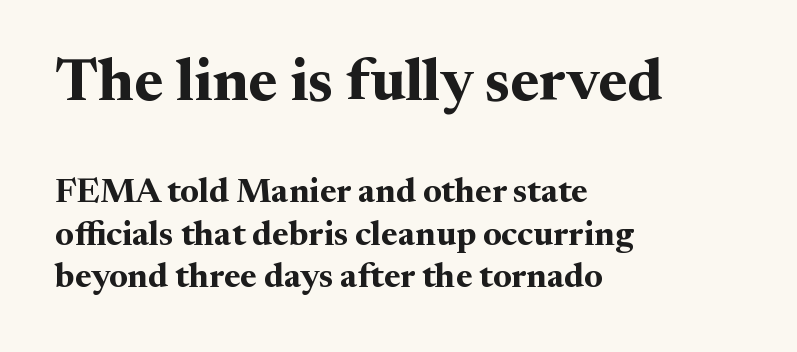
Q: Is the text bold? A: Yes.
Q: Is the text italic (slanted)? A: No, it is upright.
Q: Is the typeface a serif or a sans-serif typeface? A: Serif.
Q: Is the text underlined? A: No.
Q: How is the paragraph aligned? A: Left-aligned.
Q: Is the spacing between letters normal or unusually wide? A: Normal.
Q: Which block of text is set in a larger size, the first (top) or the second (bottom)? A: The first (top) one.
Q: Width (condensed, normal, or wide)? A: Normal.
Q: Stroke contrast? A: Medium.
Q: x-height? A: Medium.
Q: Monospaced? A: No.
